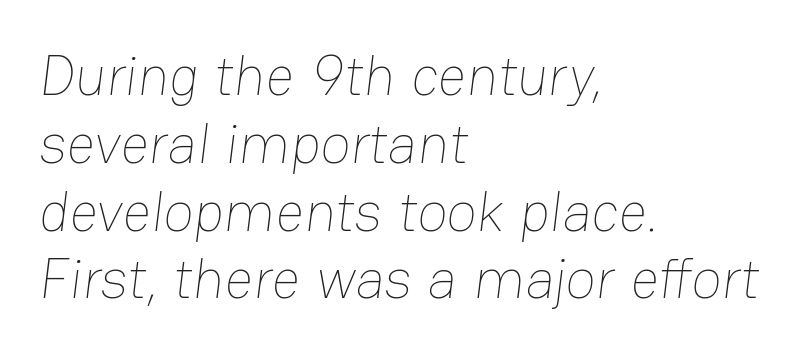
The image shows 56 px thin type; set left-aligned, line spacing 1.21x, normal letter spacing, not underlined; low stroke contrast and a medium x-height.
